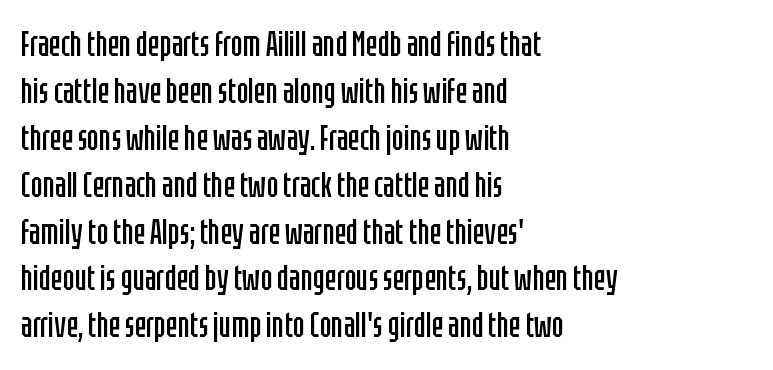
{"serif": "no", "italic": "no", "bold": "no", "weight": "regular", "width": "condensed", "stroke_contrast": "low", "x_height": "large", "monospaced": "no", "underline": "no", "align": "left", "line_spacing": "normal", "line_spacing_ratio": 1.34, "letter_spacing": "normal", "letter_spacing_em": 0.0, "glyph_px": 35}
